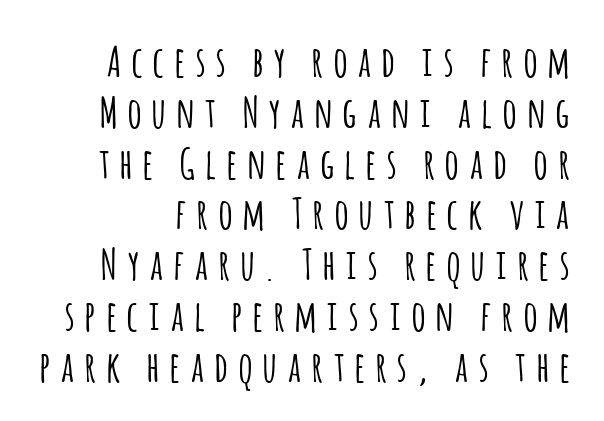
Q: Is the text italic (slanted)? A: No, it is upright.
Q: Is the typeface a serif or a sans-serif typeface? A: Sans-serif.
Q: Is the text underlined? A: No.
Q: Is the spacing between letters normal or unusually wide? A: Unusually wide.
Q: Width (condensed, normal, or wide)? A: Condensed.
Q: Stroke contrast? A: Low.
Q: x-height? A: Large.
Q: Monospaced? A: No.
